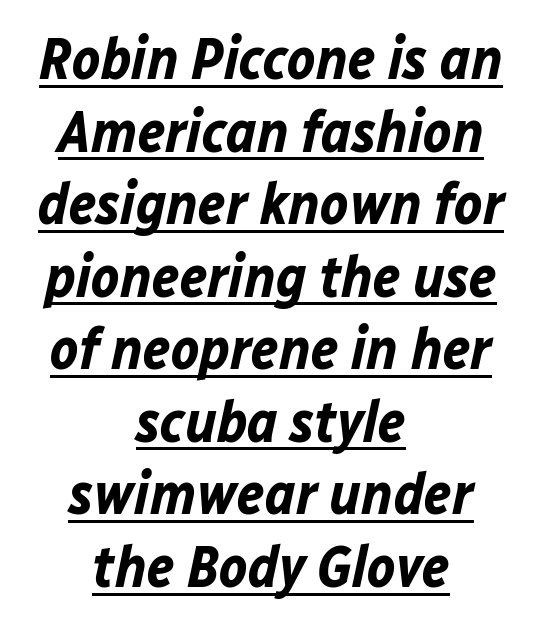
Q: Is the text bold? A: Yes.
Q: Is the text italic (slanted)? A: Yes, it leans right by about 12 degrees.
Q: Is the text underlined? A: Yes.
Q: How is the paragraph aligned? A: Centered.
Q: Is the spacing between letters normal or unusually wide? A: Normal.
Q: Width (condensed, normal, or wide)? A: Normal.
Q: Stroke contrast? A: Low.
Q: x-height? A: Medium.
Q: Monospaced? A: No.
